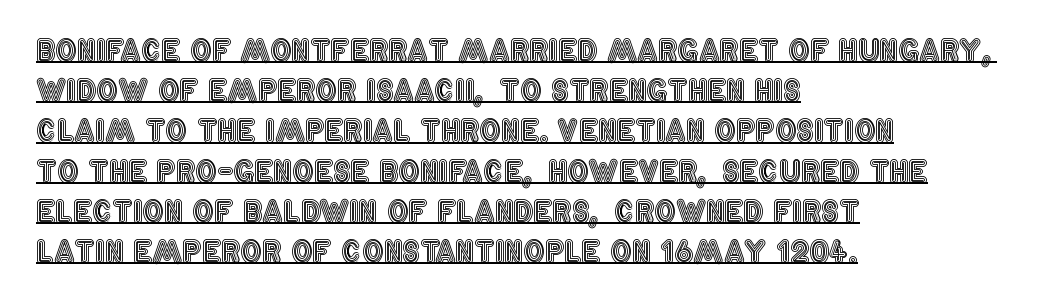
{"italic": "no", "width": "condensed", "x_height": "large", "monospaced": "no", "underline": "yes", "align": "left", "line_spacing": "normal", "line_spacing_ratio": 1.34, "letter_spacing": "normal", "letter_spacing_em": 0.0, "glyph_px": 30}
